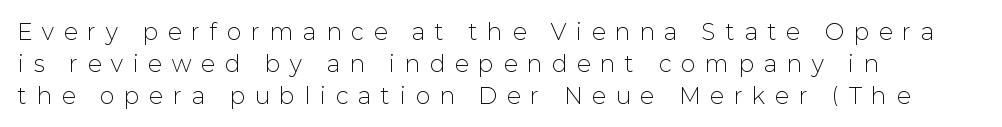
Q: Is the text bold? A: No.
Q: Is the text italic (slanted)? A: No, it is upright.
Q: Is the text underlined? A: No.
Q: How is the paragraph aligned? A: Left-aligned.
Q: Is the spacing between letters normal or unusually wide? A: Unusually wide.
Q: Is the spacing between lines tight, normal or loose? A: Normal.
